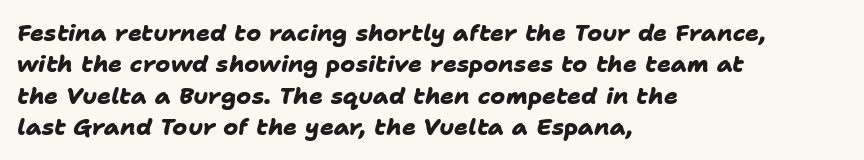
Q: Is the text bold? A: Yes.
Q: Is the text underlined? A: No.
Q: How is the paragraph aligned? A: Left-aligned.
Q: Is the spacing between letters normal or unusually wide? A: Normal.
Q: Is the spacing between lines tight, normal or loose? A: Normal.
